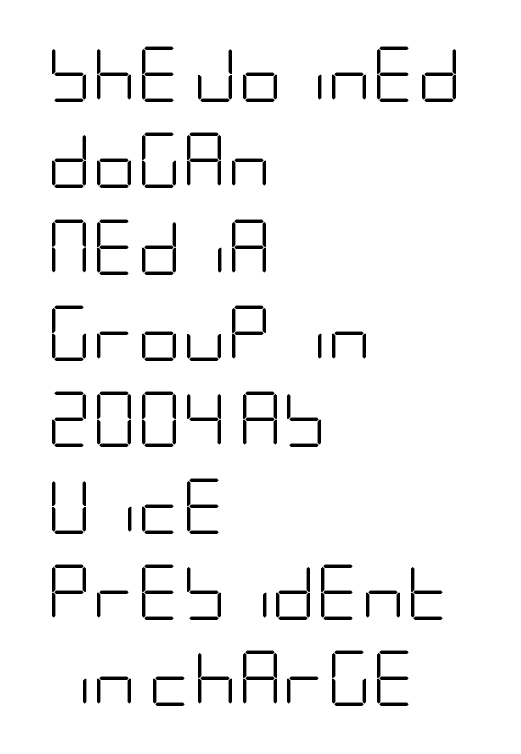
Q: Is the text bold? A: No.
Q: Is the text italic (slanted)? A: No, it is upright.
Q: Is the typeface a serif or a sans-serif typeface? A: Sans-serif.
Q: Is the text underlined? A: No.
Q: How is the paragraph aligned? A: Left-aligned.
Q: Is the spacing between letters normal or unusually wide? A: Normal.
Q: Is the spacing between lines tight, normal or loose? A: Normal.
Q: Width (condensed, normal, or wide)? A: Condensed.
Q: Stroke contrast? A: Low.
Q: x-height? A: Large.
